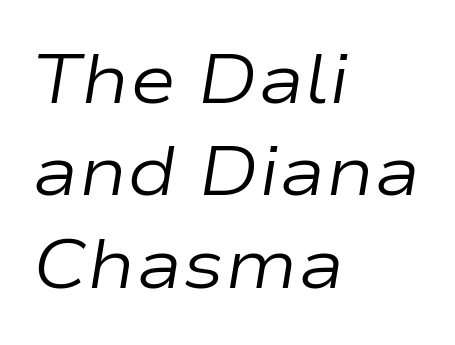
The image shows 70 px regular-weight, wide type, italic (leaning right); set left-aligned, normal line spacing (1.32x), normal letter spacing, not underlined; low stroke contrast and a medium x-height.
